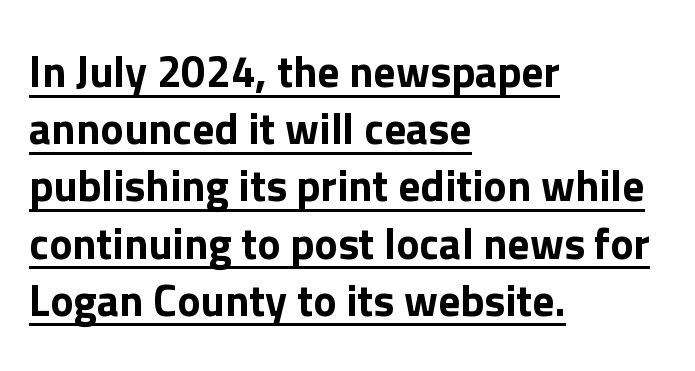
The image shows 44 px sans-serif type, upright; set left-aligned, normal line spacing (1.3x), normal letter spacing, underlined; low stroke contrast and a medium x-height.
